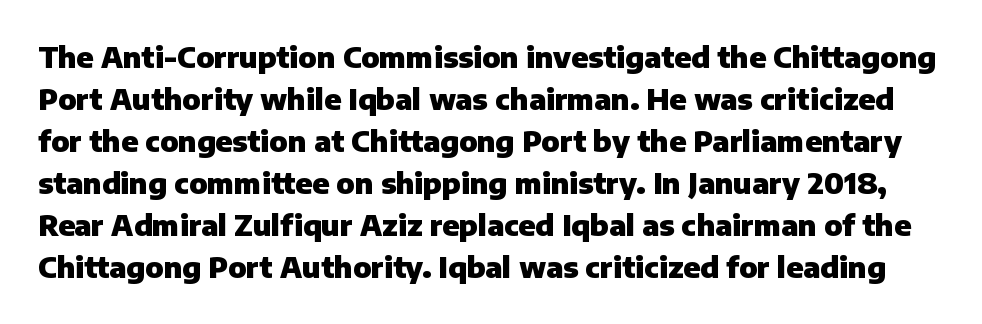
The rendering shows plain stroke endings on the letterforms — a sans-serif design. One glance says typical: line gaps are just what's usual. Tall strokes in this sample are plumb rather than angled. Any mark beneath the type? The region is blank.
